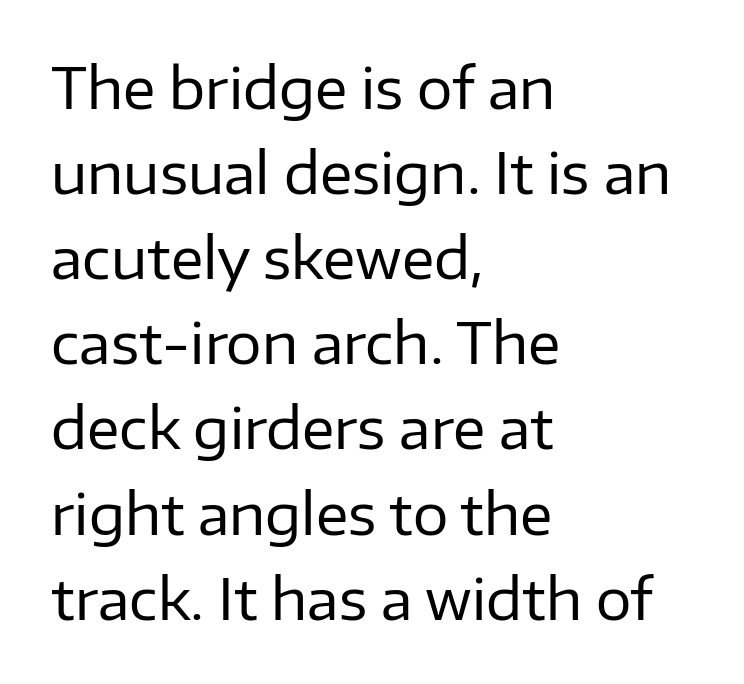
The image shows 56 px regular-weight sans-serif type, upright; set left-aligned, normal line spacing (1.52x), normal letter spacing, not underlined; low stroke contrast and a medium x-height.
